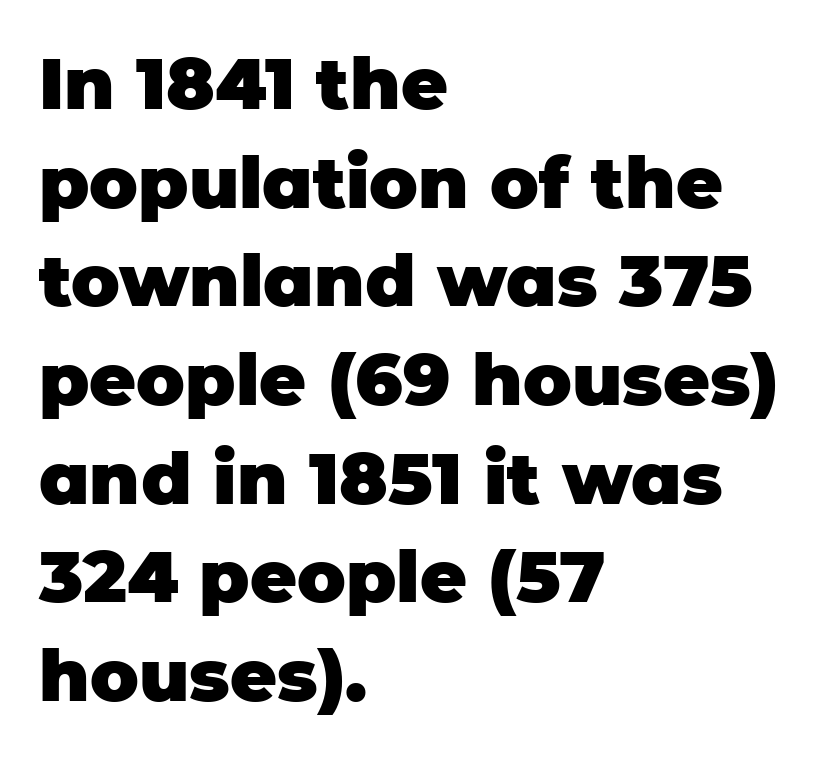
Q: Is the text bold? A: Yes.
Q: Is the text italic (slanted)? A: No, it is upright.
Q: Is the typeface a serif or a sans-serif typeface? A: Sans-serif.
Q: Is the text underlined? A: No.
Q: How is the paragraph aligned? A: Left-aligned.
Q: Is the spacing between letters normal or unusually wide? A: Normal.
Q: Is the spacing between lines tight, normal or loose? A: Normal.
Q: Width (condensed, normal, or wide)? A: Normal.
Q: Stroke contrast? A: Low.
Q: x-height? A: Large.
Q: Monospaced? A: No.
